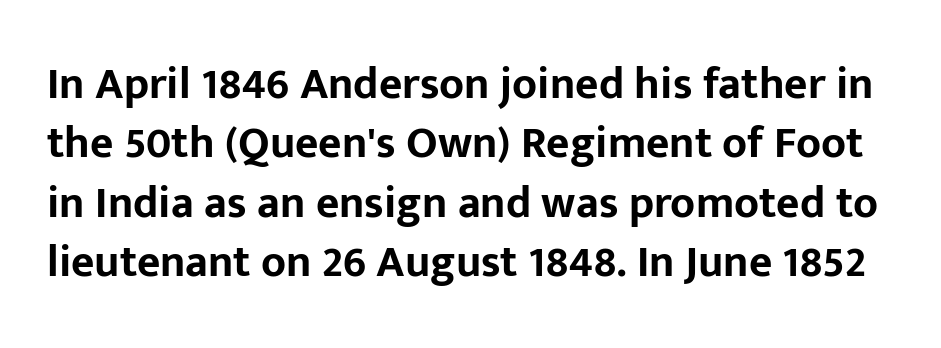
Q: Is the text bold? A: Yes.
Q: Is the text italic (slanted)? A: No, it is upright.
Q: Is the typeface a serif or a sans-serif typeface? A: Sans-serif.
Q: Is the text underlined? A: No.
Q: Is the spacing between letters normal or unusually wide? A: Normal.
Q: Is the spacing between lines tight, normal or loose? A: Normal.
Q: Width (condensed, normal, or wide)? A: Normal.
Q: Stroke contrast? A: Low.
Q: x-height? A: Medium.
Q: Monospaced? A: No.
